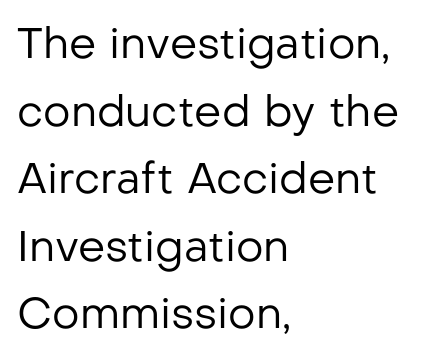
{"serif": "no", "italic": "no", "bold": "no", "weight": "regular", "width": "normal", "stroke_contrast": "low", "x_height": "medium", "monospaced": "no", "underline": "no", "align": "left", "line_spacing": "normal", "line_spacing_ratio": 1.57, "letter_spacing": "normal", "letter_spacing_em": 0.0, "glyph_px": 43}
